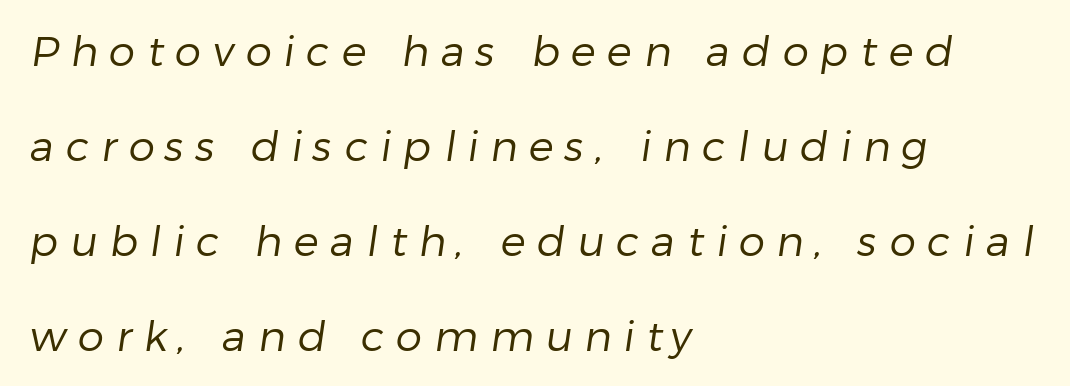
Q: Is the text bold? A: No.
Q: Is the typeface a serif or a sans-serif typeface? A: Sans-serif.
Q: Is the text underlined? A: No.
Q: How is the paragraph aligned? A: Left-aligned.
Q: Is the spacing between letters normal or unusually wide? A: Unusually wide.
Q: Is the spacing between lines tight, normal or loose? A: Loose.
Q: Width (condensed, normal, or wide)? A: Normal.
Q: Stroke contrast? A: Low.
Q: x-height? A: Medium.
Q: Monospaced? A: No.
